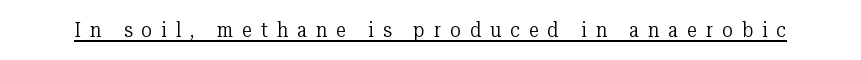
The letterforms stand isolated, each surrounded by extra space. The specimen includes a rule beneath the text block's lines. The face looks like a standard text weight, possibly lighter. The letters stand straight up with perfectly vertical stems.
